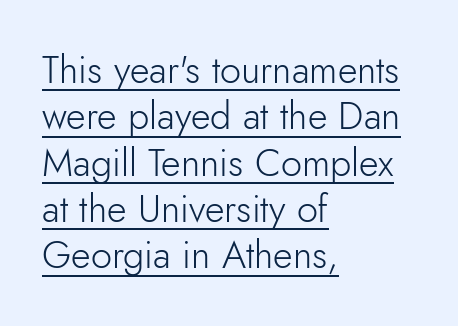
Q: Is the text bold? A: No.
Q: Is the text italic (slanted)? A: No, it is upright.
Q: Is the typeface a serif or a sans-serif typeface? A: Sans-serif.
Q: Is the text underlined? A: Yes.
Q: How is the paragraph aligned? A: Left-aligned.
Q: Is the spacing between letters normal or unusually wide? A: Normal.
Q: Width (condensed, normal, or wide)? A: Normal.
Q: Stroke contrast? A: Low.
Q: x-height? A: Small.
Q: Monospaced? A: No.
